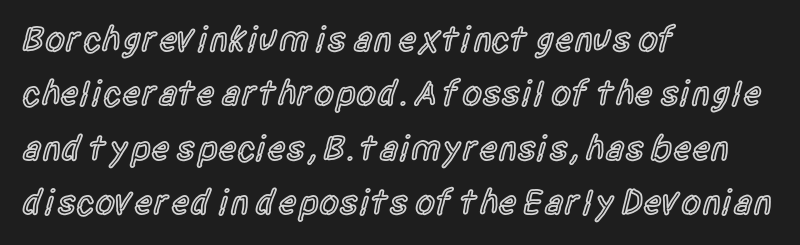
The image shows 36 px semibold, condensed sans-serif type; set left-aligned, normal line spacing (1.51x), normal letter spacing, not underlined; a large x-height.
